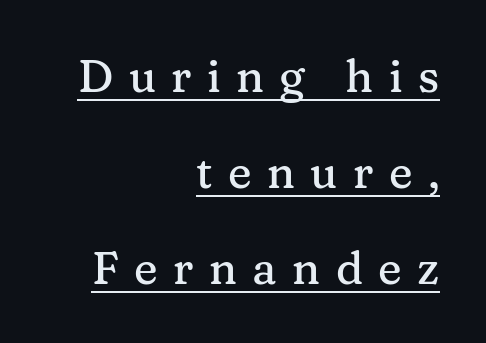
The image shows 45 px serif type, upright; set right-aligned, loose line spacing (2.13x), unusually wide letter spacing (+0.34 em), underlined; medium stroke contrast and a medium x-height.
